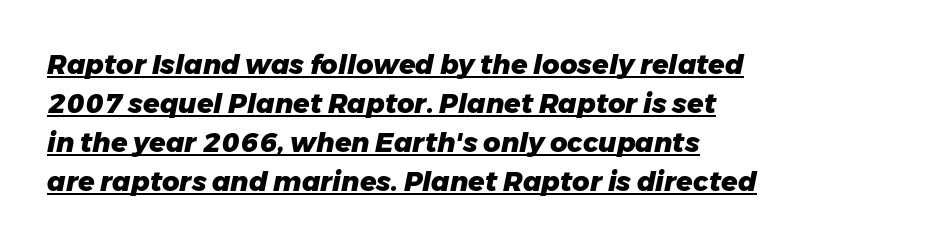
Q: Is the text bold? A: Yes.
Q: Is the text italic (slanted)? A: Yes, it leans right by about 11 degrees.
Q: Is the text underlined? A: Yes.
Q: How is the paragraph aligned? A: Left-aligned.
Q: Is the spacing between letters normal or unusually wide? A: Normal.
Q: Is the spacing between lines tight, normal or loose? A: Normal.
